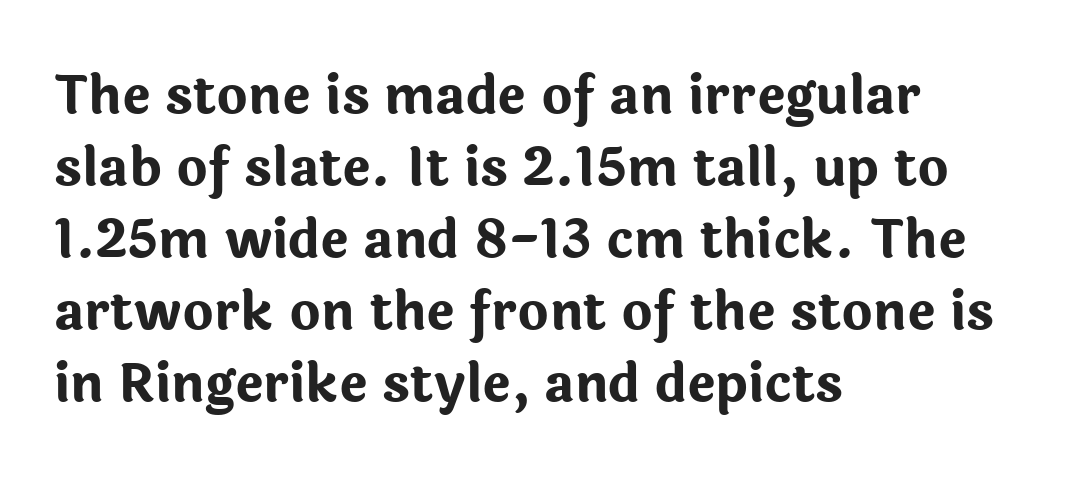
Q: Is the text bold? A: Yes.
Q: Is the text italic (slanted)? A: No, it is upright.
Q: Is the typeface a serif or a sans-serif typeface? A: Sans-serif.
Q: Is the text underlined? A: No.
Q: How is the paragraph aligned? A: Left-aligned.
Q: Is the spacing between letters normal or unusually wide? A: Normal.
Q: Is the spacing between lines tight, normal or loose? A: Normal.
Q: Width (condensed, normal, or wide)? A: Normal.
Q: Stroke contrast? A: Low.
Q: x-height? A: Medium.
Q: Monospaced? A: No.
